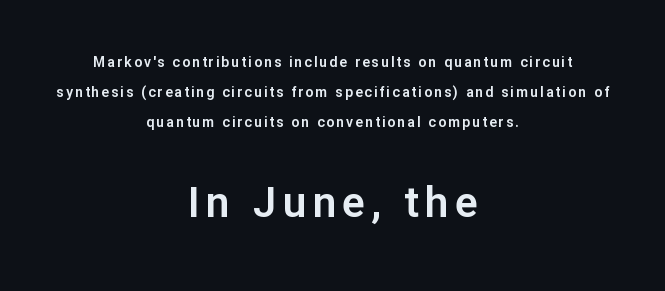
{"serif": "no", "italic": "no", "width": "normal", "stroke_contrast": "low", "x_height": "medium", "monospaced": "no", "underline": "no", "align": "center", "line_spacing": "loose", "line_spacing_ratio": 2.16, "larger_block": "second", "size_ratio": 3.0, "glyph_px": 42}
